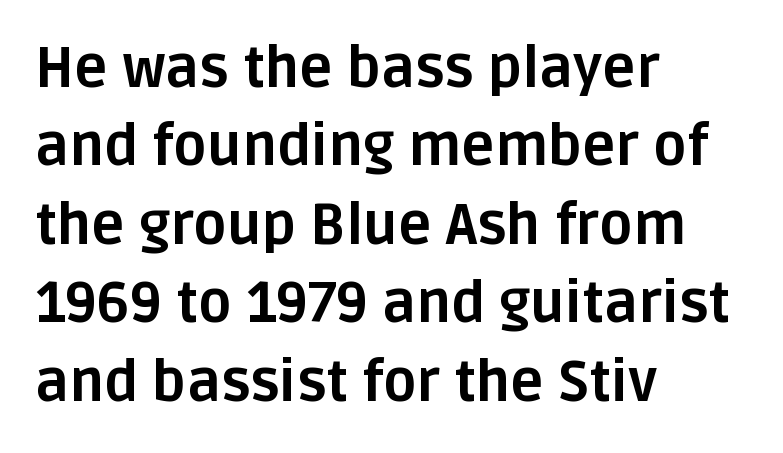
Leading: standard. Style check: upright. Does the weight exceed regular? Yes, all the way to bold. Letters rest on an invisible, unmarked baseline.
